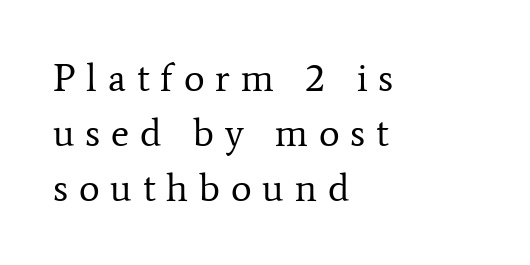
{"serif": "yes", "italic": "no", "bold": "no", "weight": "regular", "width": "normal", "stroke_contrast": "low", "x_height": "medium", "monospaced": "no", "underline": "no", "align": "left", "line_spacing": "normal", "line_spacing_ratio": 1.41, "letter_spacing": "wide", "letter_spacing_em": 0.28, "glyph_px": 39}
